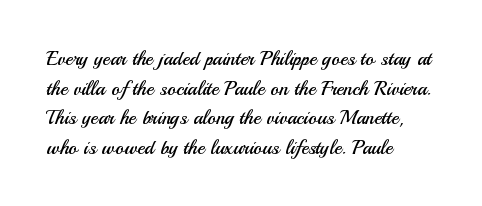
Q: Is the text bold? A: No.
Q: Is the text italic (slanted)? A: Yes.
Q: Is the text underlined? A: No.
Q: How is the paragraph aligned? A: Left-aligned.
Q: Is the spacing between letters normal or unusually wide? A: Normal.
Q: Is the spacing between lines tight, normal or loose? A: Normal.
